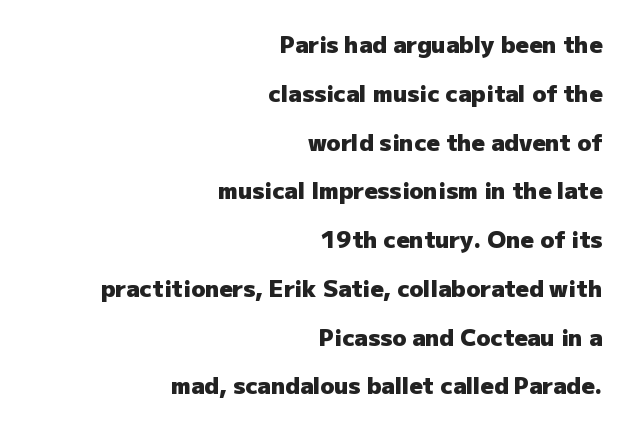
{"italic": "no", "bold": "yes", "underline": "no", "align": "right", "line_spacing": "loose", "line_spacing_ratio": 2.12, "letter_spacing": "normal", "letter_spacing_em": 0.0, "glyph_px": 23}
